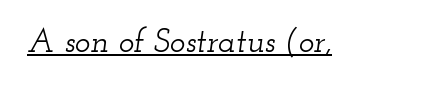
Slanted lettering throughout. A continuous stroke trails under the words, as in a hyperlink. Short note: letters normally spaced. Note the varied advance widths — an 'i' is clearly narrower than an 'm'. The text was rendered using a seriffed face with decorative stroke endings.
